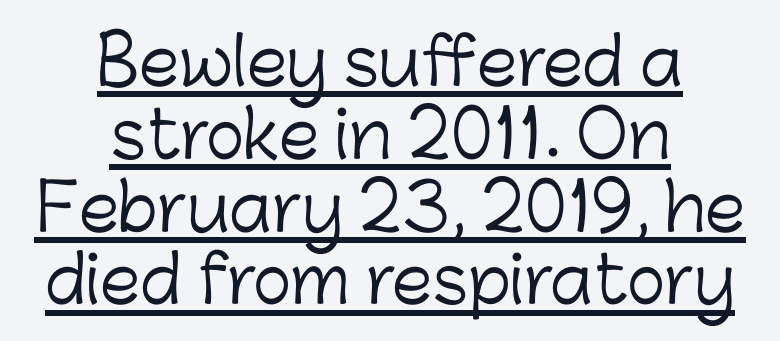
The image shows 65 px light sans-serif type, upright; set centered, tight line spacing (1.12x), normal letter spacing, underlined; low stroke contrast and a medium x-height.
